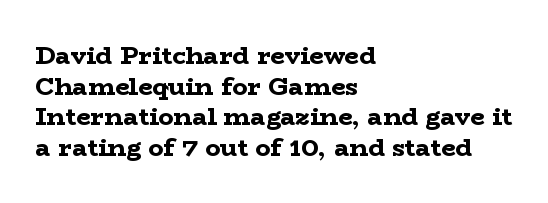
{"italic": "no", "bold": "yes", "underline": "no", "align": "left", "line_spacing_ratio": 1.23, "letter_spacing": "normal", "letter_spacing_em": 0.0, "glyph_px": 25}
